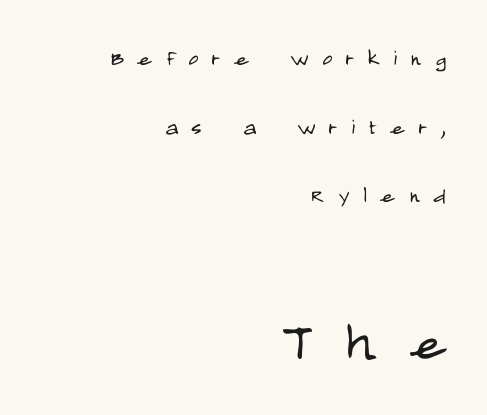
The image shows 69 px light, condensed sans-serif type, upright; set right-aligned, loose line spacing (2.45x), unusually wide letter spacing (+0.48 em), not underlined; the second (bottom) block is 2.46x larger; low stroke contrast and a large x-height.
